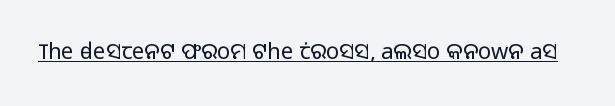
Does a line run under the words? Yes, clearly. Each word holds together tightly as a unit, with standard inter-letter gaps. When letters stand straight like this, we call the style roman or upright. Compared with a typical body face, this is equally light or lighter still.
